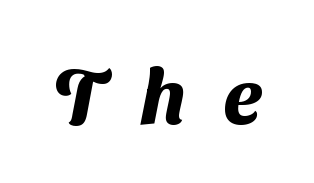
Varying glyph widths throughout — classic text-font behaviour. Descenders hang freely into open space. Caption: bold face, heavy strokes. The letters carry no serifs — their stems end cleanly without finishing strokes. The tracking jumps out immediately: characters are airy and widely separated.
